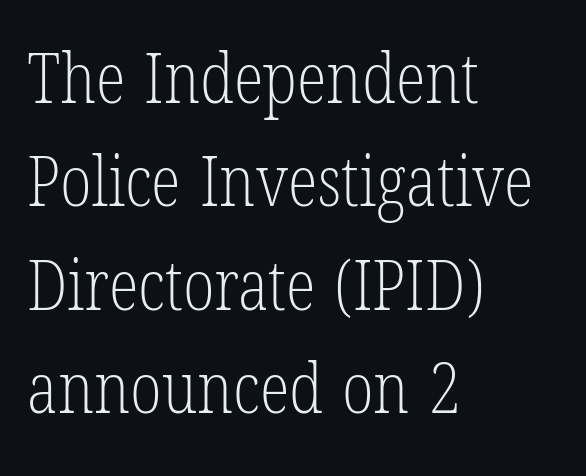
{"serif": "yes", "italic": "no", "bold": "no", "weight": "light", "width": "condensed", "stroke_contrast": "low", "x_height": "medium", "monospaced": "no", "underline": "no", "align": "left", "line_spacing": "normal", "line_spacing_ratio": 1.5, "letter_spacing": "normal", "letter_spacing_em": 0.0, "glyph_px": 69}
